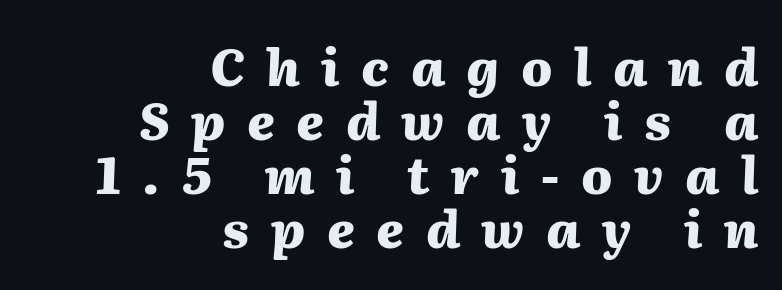
Q: Is the text bold? A: Yes.
Q: Is the text italic (slanted)? A: Yes, it leans right by about 2 degrees.
Q: Is the text underlined? A: No.
Q: How is the paragraph aligned? A: Right-aligned.
Q: Is the spacing between letters normal or unusually wide? A: Unusually wide.
Q: Is the spacing between lines tight, normal or loose? A: Tight.
Q: Width (condensed, normal, or wide)? A: Normal.
Q: Stroke contrast? A: Medium.
Q: x-height? A: Medium.
Q: Monospaced? A: No.
